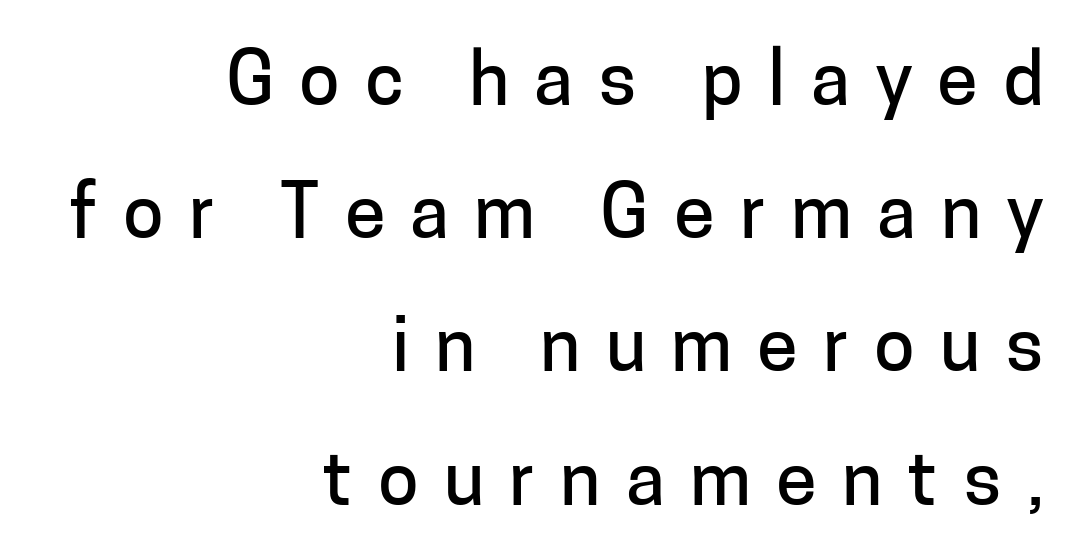
{"serif": "no", "italic": "no", "width": "normal", "stroke_contrast": "low", "x_height": "medium", "monospaced": "no", "underline": "no", "align": "right", "line_spacing_ratio": 1.8, "letter_spacing": "wide", "letter_spacing_em": 0.34, "glyph_px": 74}
